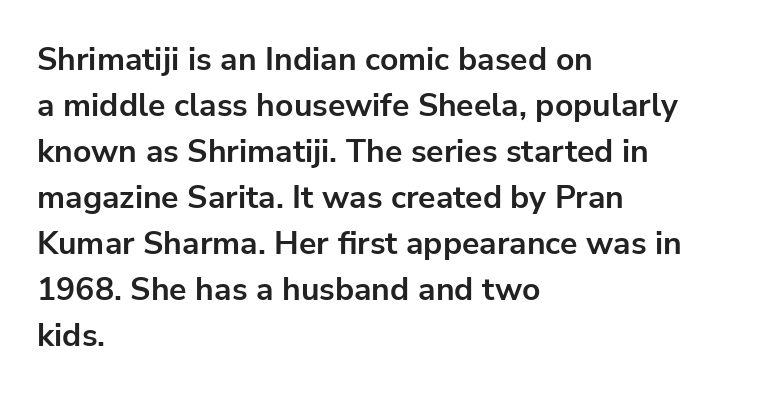
The image shows 32 px bold sans-serif type, upright; set left-aligned, normal line spacing (1.44x), normal letter spacing, not underlined; low stroke contrast and a medium x-height.
